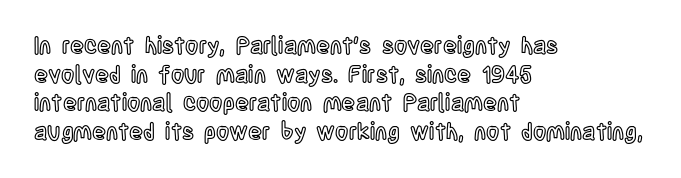
Each line starts at the same left margin while the right side varies. This sample uses plain, unmodified letter spacing. Only glyphs here, with clear space below each row. The letters stand upright; this is a roman face.
